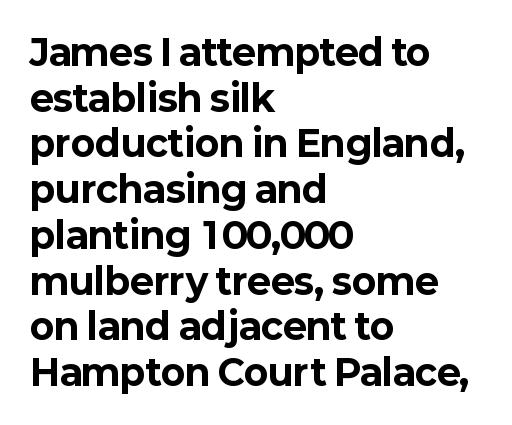
Q: Is the text bold? A: Yes.
Q: Is the text italic (slanted)? A: No, it is upright.
Q: Is the typeface a serif or a sans-serif typeface? A: Sans-serif.
Q: Is the text underlined? A: No.
Q: How is the paragraph aligned? A: Left-aligned.
Q: Is the spacing between letters normal or unusually wide? A: Normal.
Q: Is the spacing between lines tight, normal or loose? A: Normal.
Q: Width (condensed, normal, or wide)? A: Normal.
Q: Stroke contrast? A: Low.
Q: x-height? A: Medium.
Q: Monospaced? A: No.
